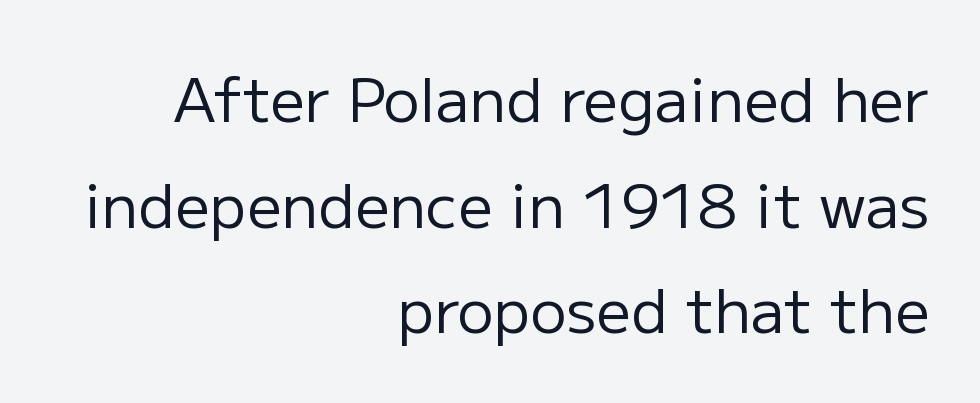
The image shows 61 px regular-weight sans-serif type, upright; set right-aligned, line spacing 1.73x, normal letter spacing, not underlined; low stroke contrast and a medium x-height.
